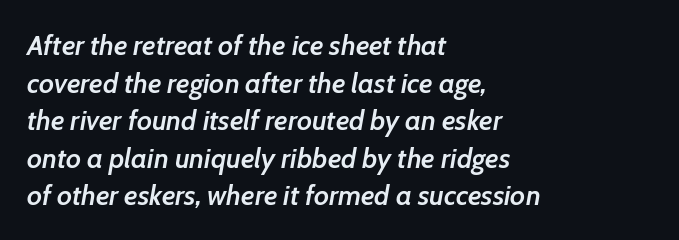
The setting favours the left margin, as ordinary paragraphs usually do. Heft: intermediate — a semibold. Tracking here is standard; glyphs follow each other at the usual distance. There's an unmistakable incline to the writing here. Has an underline been added? It has not. This sample has the flowing, uneven cadence of proportional lettering.
